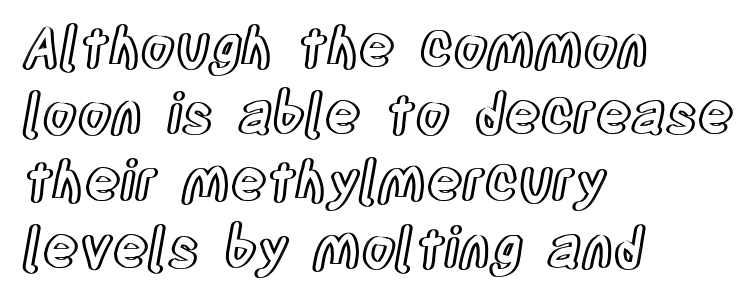
{"width": "condensed", "x_height": "large", "monospaced": "no", "underline": "no", "align": "left", "line_spacing_ratio": 1.22, "letter_spacing": "normal", "letter_spacing_em": 0.0, "glyph_px": 55}
